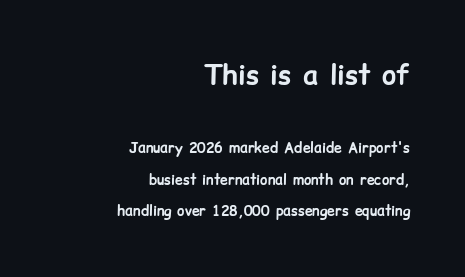
Notice how the passage keeps a crisp vertical edge on the right only. Posture: vertical. Heavy, bold letterforms. The passage shown has conventional tracking throughout.
